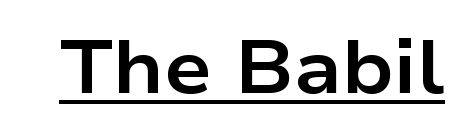
The image shows 75 px bold, wide sans-serif type, upright; set normal letter spacing, underlined; low stroke contrast and a medium x-height.
